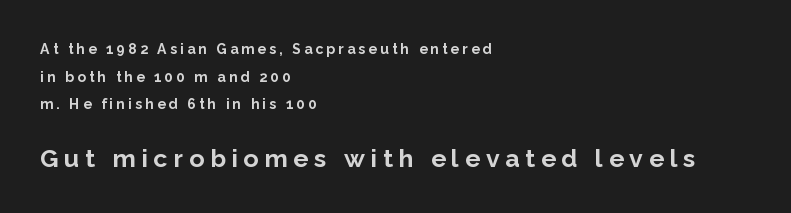
Q: Is the text bold? A: Yes.
Q: Is the text italic (slanted)? A: No, it is upright.
Q: Is the text underlined? A: No.
Q: How is the paragraph aligned? A: Left-aligned.
Q: Is the spacing between letters normal or unusually wide? A: Unusually wide.
Q: Is the spacing between lines tight, normal or loose? A: Loose.
Q: Which block of text is set in a larger size, the first (top) or the second (bottom)? A: The second (bottom) one.
